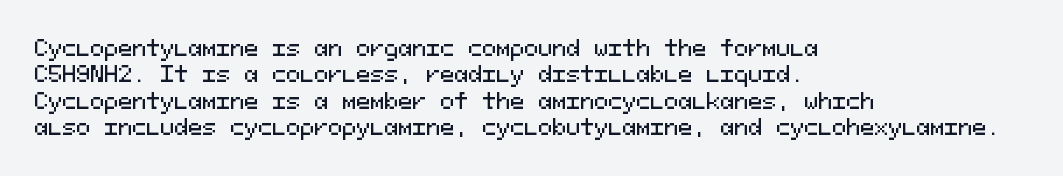
{"italic": "no", "underline": "no", "align": "left", "line_spacing": "normal", "line_spacing_ratio": 1.26, "letter_spacing": "normal", "letter_spacing_em": 0.0, "glyph_px": 21}
